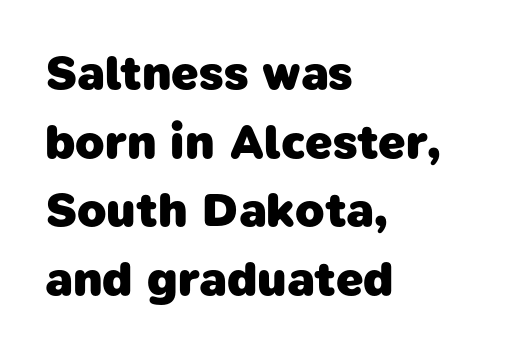
The image shows 48 px heavy sans-serif type; set left-aligned, normal line spacing (1.43x), normal letter spacing, not underlined; low stroke contrast and a medium x-height.
